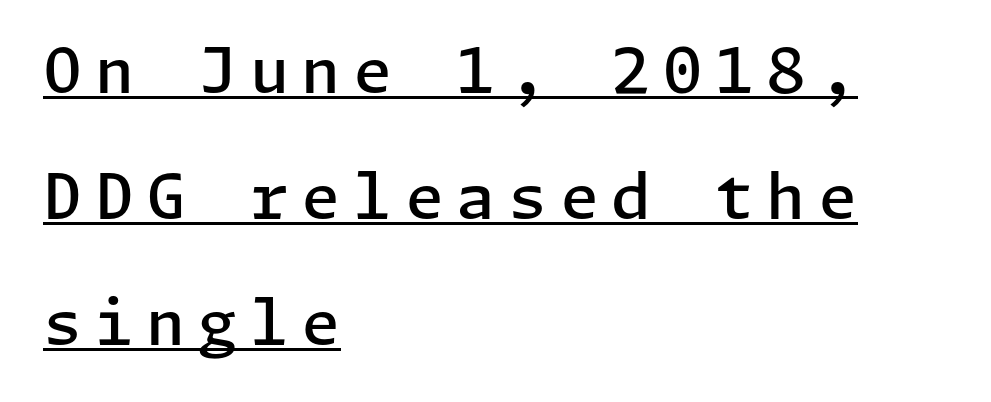
{"serif": "no", "italic": "no", "bold": "semi", "weight": "semibold", "width": "normal", "stroke_contrast": "low", "x_height": "medium", "underline": "yes", "align": "left", "line_spacing": "loose", "line_spacing_ratio": 2.0, "letter_spacing": "wide", "letter_spacing_em": 0.2, "glyph_px": 63}
